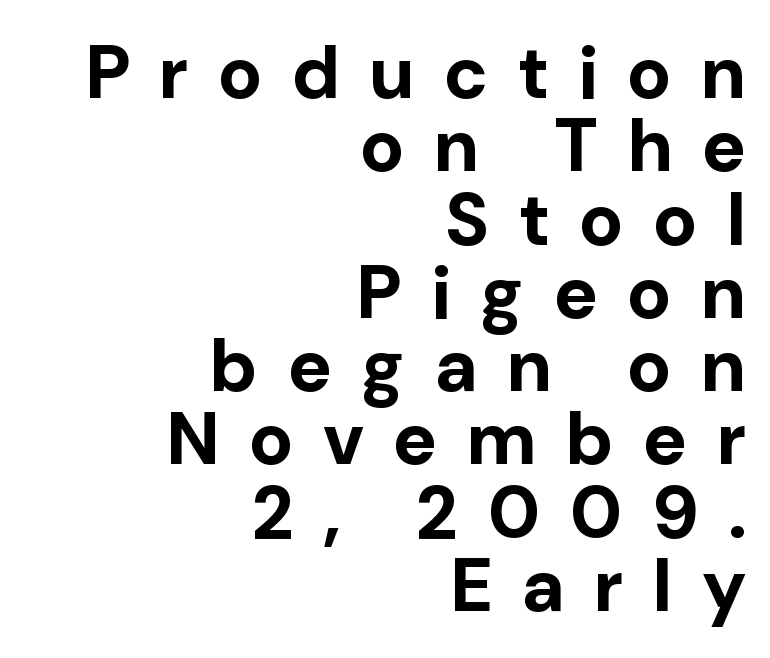
The image shows 74 px bold sans-serif type, upright; set right-aligned, tight line spacing (0.99x), unusually wide letter spacing (+0.4 em), not underlined; low stroke contrast and a medium x-height.
